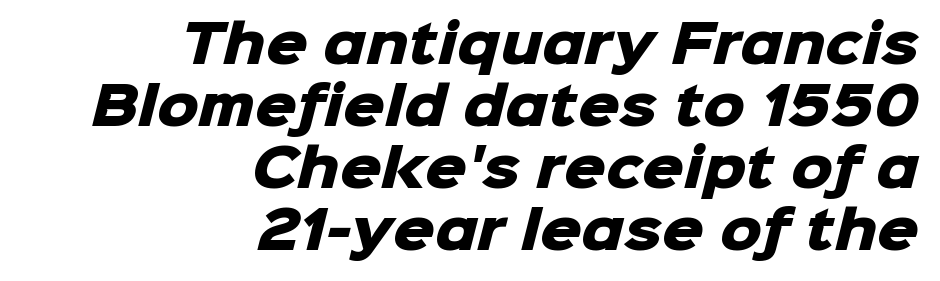
{"serif": "no", "bold": "yes", "weight": "heavy", "width": "normal", "stroke_contrast": "low", "x_height": "medium", "monospaced": "no", "underline": "no", "align": "right", "line_spacing_ratio": 1.19, "letter_spacing": "normal", "letter_spacing_em": 0.0, "glyph_px": 52}
